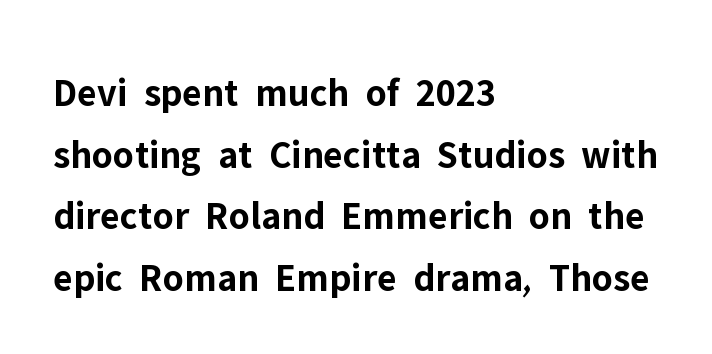
The image shows 40 px bold sans-serif type, upright; set left-aligned, normal line spacing (1.54x), normal letter spacing, not underlined; low stroke contrast and a medium x-height.
